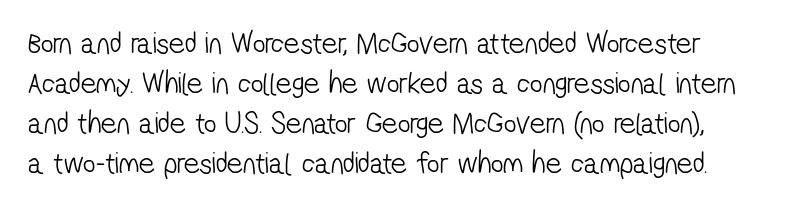
Q: Is the text bold? A: No.
Q: Is the typeface a serif or a sans-serif typeface? A: Sans-serif.
Q: Is the text underlined? A: No.
Q: Is the spacing between letters normal or unusually wide? A: Normal.
Q: Is the spacing between lines tight, normal or loose? A: Normal.
Q: Width (condensed, normal, or wide)? A: Condensed.
Q: Stroke contrast? A: Low.
Q: x-height? A: Medium.
Q: Monospaced? A: No.
